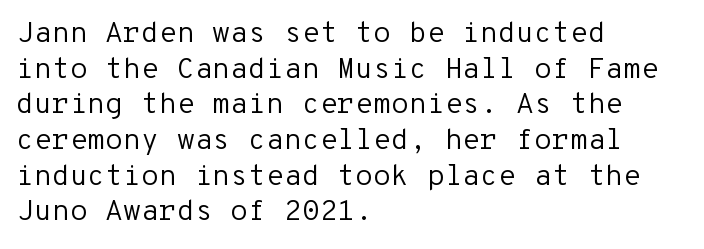
The image shows 29 px regular-weight sans-serif type, upright, monospaced; set left-aligned, line spacing 1.23x, normal letter spacing, not underlined; low stroke contrast and a medium x-height.
